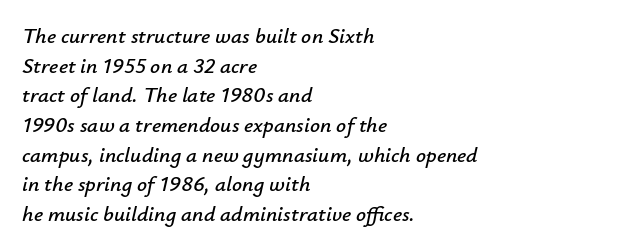
What's the leading like? Ordinary, nothing unusual. Short and long lines alike share a common starting point at left. Descenders hang freely into open space. Observe the ordinary spacing: letters are neighbours, not strangers. The text carries the slant typical of an italic or oblique font.
